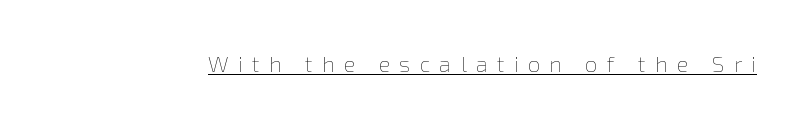
{"italic": "no", "bold": "no", "underline": "yes", "letter_spacing": "wide", "letter_spacing_em": 0.42, "glyph_px": 22}
